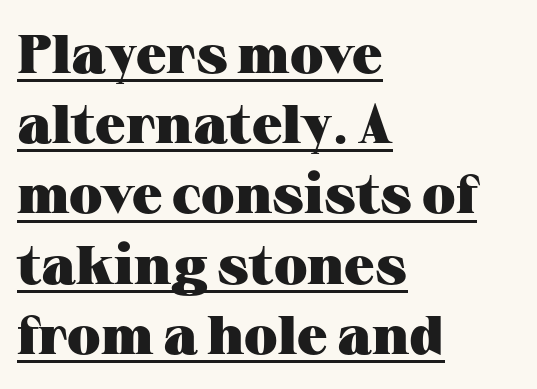
{"serif": "yes", "italic": "no", "bold": "yes", "weight": "heavy", "width": "wide", "stroke_contrast": "medium", "x_height": "medium", "monospaced": "no", "underline": "yes", "align": "left", "line_spacing": "normal", "line_spacing_ratio": 1.3, "letter_spacing": "normal", "letter_spacing_em": 0.0, "glyph_px": 54}
